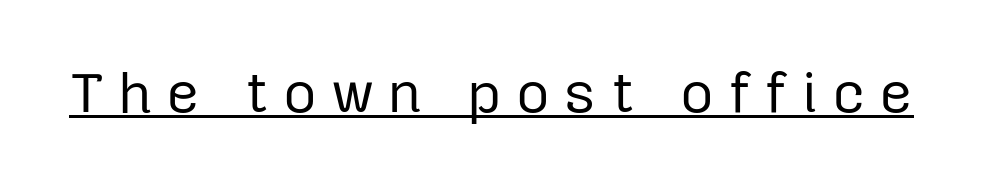
{"serif": "no", "italic": "no", "bold": "no", "weight": "regular", "width": "normal", "stroke_contrast": "low", "x_height": "medium", "monospaced": "no", "underline": "yes", "letter_spacing": "wide", "letter_spacing_em": 0.24, "glyph_px": 58}
